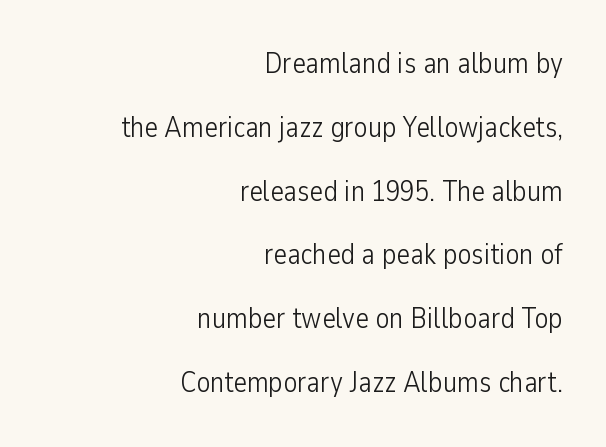
The image shows 29 px light, condensed sans-serif type, upright; set right-aligned, loose line spacing (2.2x), normal letter spacing, not underlined; low stroke contrast and a medium x-height.
